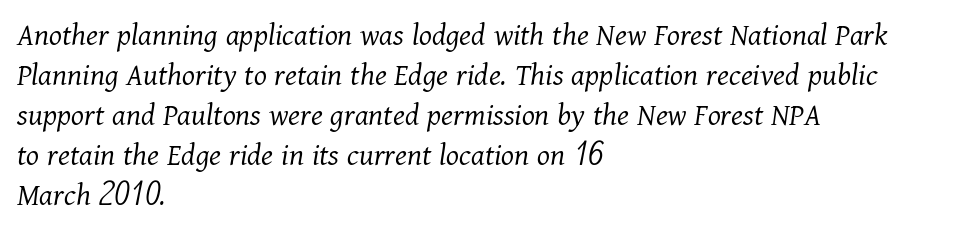
Q: Is the text bold? A: No.
Q: Is the text italic (slanted)? A: Yes, it leans right by about 11 degrees.
Q: Is the typeface a serif or a sans-serif typeface? A: Serif.
Q: Is the text underlined? A: No.
Q: How is the paragraph aligned? A: Left-aligned.
Q: Is the spacing between letters normal or unusually wide? A: Normal.
Q: Width (condensed, normal, or wide)? A: Normal.
Q: Stroke contrast? A: Medium.
Q: x-height? A: Medium.
Q: Monospaced? A: No.
